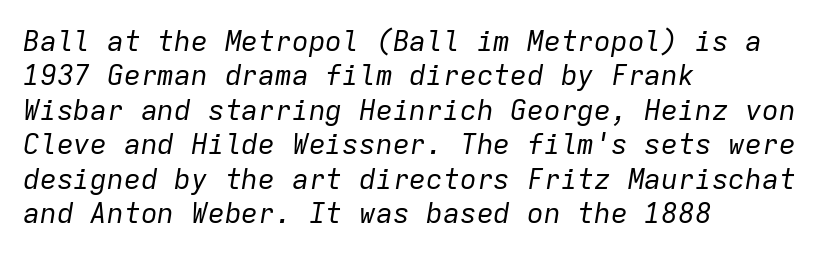
Beneath every word, the page is bare. You could count columns in this text — the font is strictly monospaced. The rendering keeps characters at their native spacing. On a weight scale, this lands at 450 or below. Horizontal alignment here is leftward, the default for most running prose.
